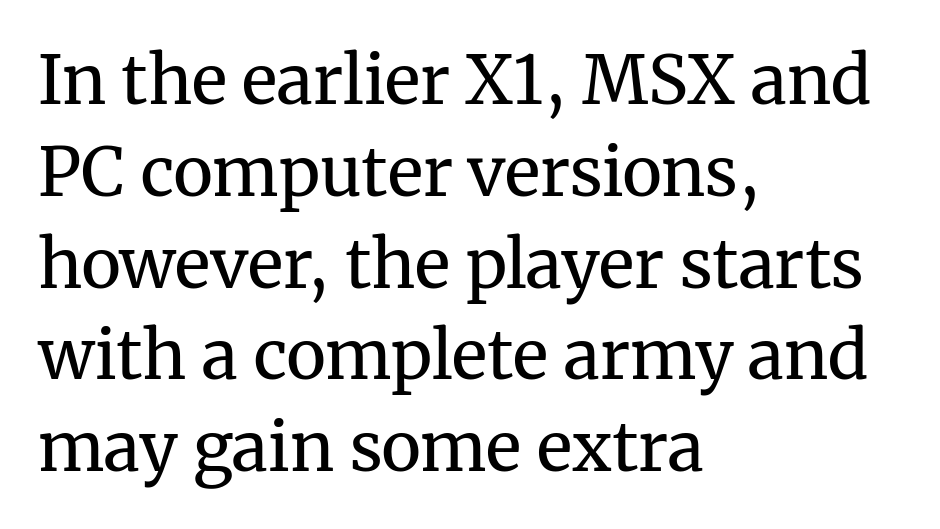
The image shows 67 px regular-weight serif type, upright; set left-aligned, normal line spacing (1.37x), normal letter spacing, not underlined; medium stroke contrast and a medium x-height.
